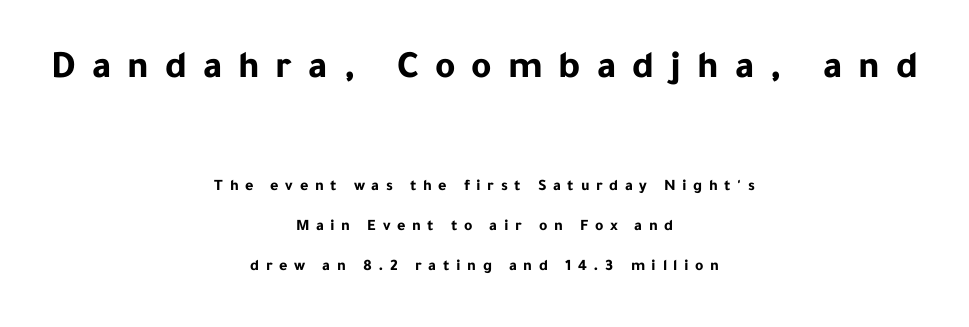
The image shows 39 px bold sans-serif type, upright; set centered, loose line spacing (2.49x), unusually wide letter spacing (+0.41 em), not underlined; the first (top) block is 2.44x larger; low stroke contrast and a medium x-height.
